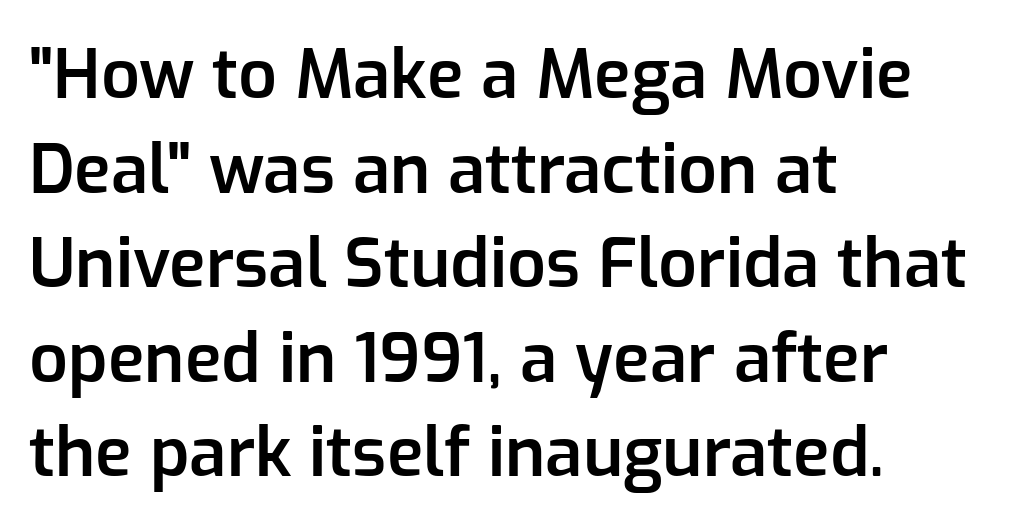
{"serif": "no", "italic": "no", "bold": "semi", "weight": "semibold", "width": "normal", "stroke_contrast": "low", "x_height": "medium", "monospaced": "no", "underline": "no", "align": "left", "line_spacing": "normal", "line_spacing_ratio": 1.39, "letter_spacing": "normal", "letter_spacing_em": 0.0, "glyph_px": 68}
